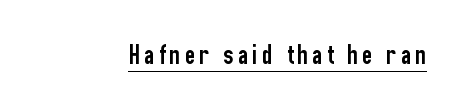
Varying glyph widths throughout — classic text-font behaviour. The lettering holds an erect, upright posture throughout. Does a line run under the words? Yes, clearly. Does the type have serifs? No, each stem ends abruptly.
